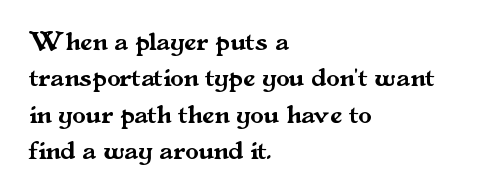
The image shows 27 px text type, upright; set left-aligned, normal line spacing (1.35x), normal letter spacing, not underlined.
